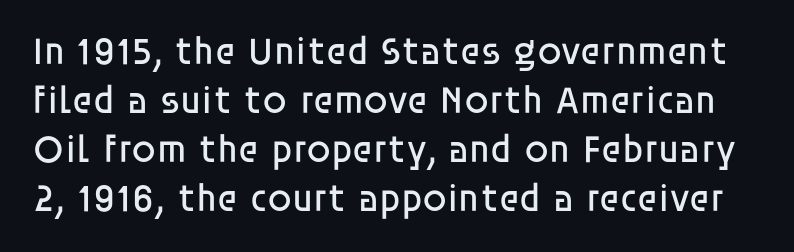
The image shows 39 px regular-weight sans-serif type, upright; set normal line spacing (1.26x), normal letter spacing, not underlined; low stroke contrast and a large x-height.
